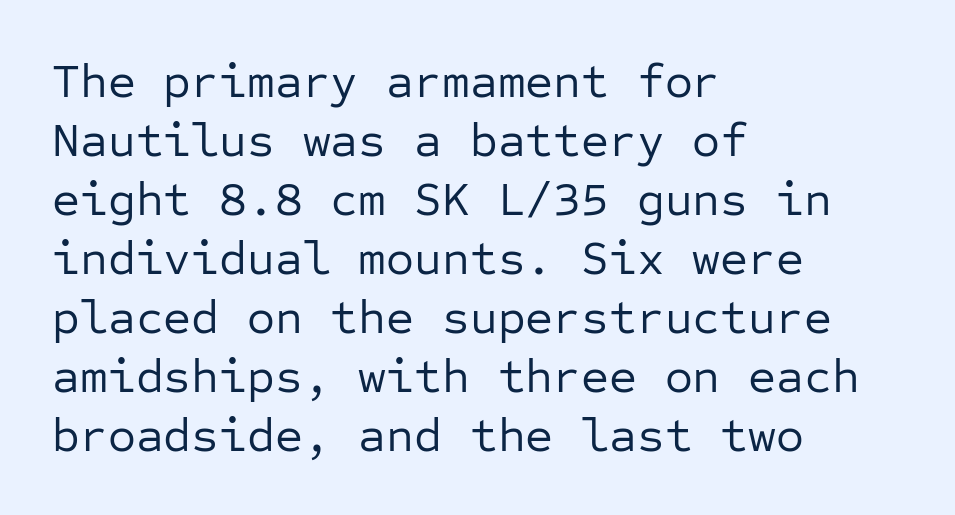
Q: Is the text bold? A: No.
Q: Is the text italic (slanted)? A: No, it is upright.
Q: Is the typeface a serif or a sans-serif typeface? A: Sans-serif.
Q: Is the text underlined? A: No.
Q: How is the paragraph aligned? A: Left-aligned.
Q: Is the spacing between letters normal or unusually wide? A: Normal.
Q: Width (condensed, normal, or wide)? A: Normal.
Q: Stroke contrast? A: Low.
Q: x-height? A: Medium.
Q: Monospaced? A: Yes.
